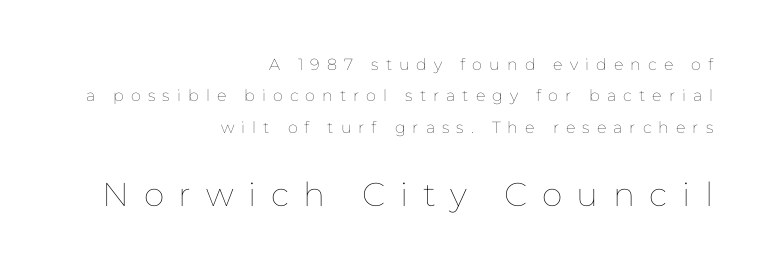
Q: Is the text bold? A: No.
Q: Is the text italic (slanted)? A: No, it is upright.
Q: Is the text underlined? A: No.
Q: How is the paragraph aligned? A: Right-aligned.
Q: Is the spacing between letters normal or unusually wide? A: Unusually wide.
Q: Is the spacing between lines tight, normal or loose? A: Loose.
Q: Which block of text is set in a larger size, the first (top) or the second (bottom)? A: The second (bottom) one.
Q: Width (condensed, normal, or wide)? A: Normal.
Q: Stroke contrast? A: Low.
Q: x-height? A: Medium.
Q: Monospaced? A: No.
